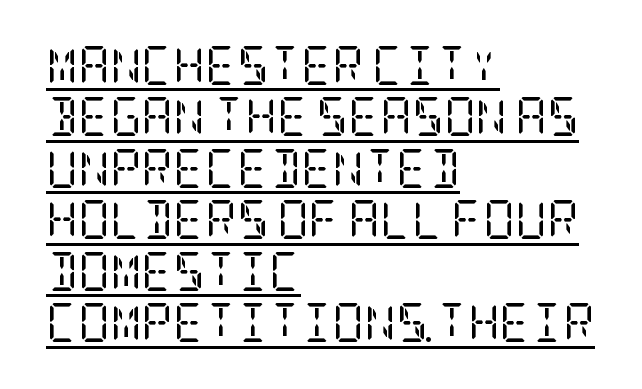
This sample is left-justified, so line endings fall wherever the words run out. No extra ink here — the face is not bold. Style check: upright. Quick note: interline space is typical. The characters display serif detailing at their extremities.
